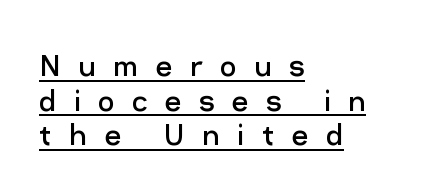
Q: Is the text bold? A: No.
Q: Is the text italic (slanted)? A: No, it is upright.
Q: Is the typeface a serif or a sans-serif typeface? A: Sans-serif.
Q: Is the text underlined? A: Yes.
Q: How is the paragraph aligned? A: Left-aligned.
Q: Is the spacing between letters normal or unusually wide? A: Unusually wide.
Q: Is the spacing between lines tight, normal or loose? A: Tight.
Q: Width (condensed, normal, or wide)? A: Normal.
Q: Stroke contrast? A: Low.
Q: x-height? A: Medium.
Q: Monospaced? A: No.
